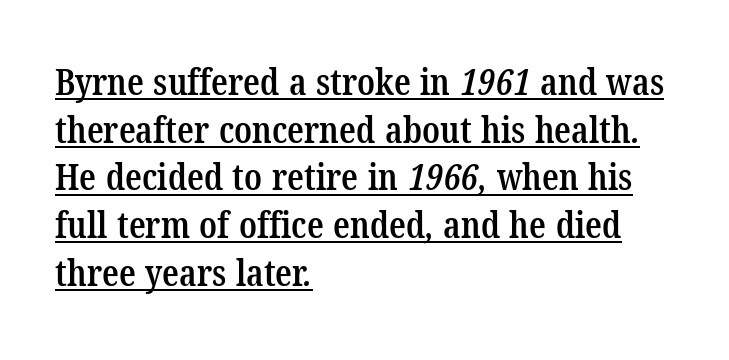
This rendering leaves character spacing at its baseline value. What kind of face is this? One with serifs. The passage shown stacks its lines at a standard gap. The rendering uses natural spacing where letterforms have individual widths. Slightly chunky letters — semibold, I'd say, not full bold. Every word sits above its own underline.
